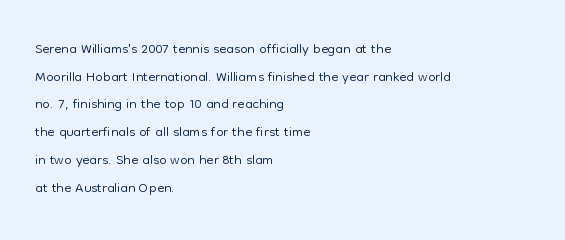
Q: Is the text bold? A: No.
Q: Is the text italic (slanted)? A: No, it is upright.
Q: Is the text underlined? A: No.
Q: How is the paragraph aligned? A: Left-aligned.
Q: Is the spacing between letters normal or unusually wide? A: Normal.
Q: Is the spacing between lines tight, normal or loose? A: Normal.
